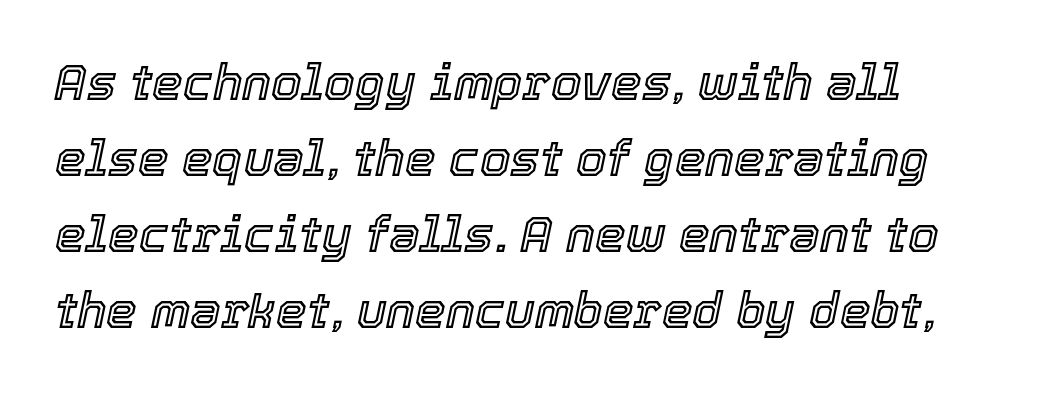
Q: Is the text italic (slanted)? A: Yes, it leans right by about 12 degrees.
Q: Is the text underlined? A: No.
Q: Is the spacing between letters normal or unusually wide? A: Normal.
Q: Is the spacing between lines tight, normal or loose? A: Normal.
Q: Width (condensed, normal, or wide)? A: Normal.
Q: x-height? A: Medium.
Q: Monospaced? A: No.
